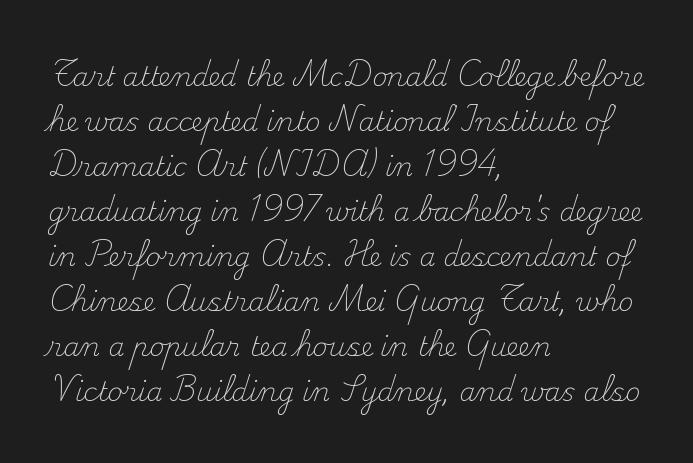
{"bold": "no", "underline": "no", "align": "left", "line_spacing_ratio": 1.73, "letter_spacing": "normal", "letter_spacing_em": 0.0, "glyph_px": 26}
